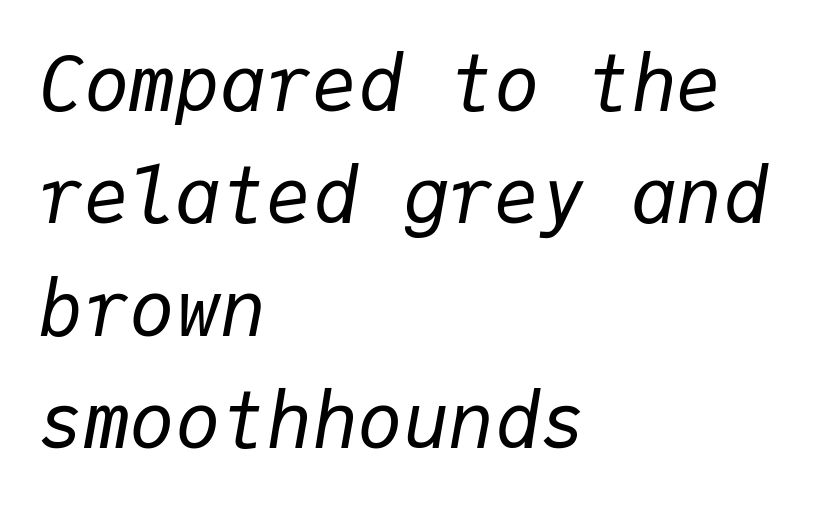
The image shows 76 px regular-weight type, italic (leaning right), monospaced; set left-aligned, normal line spacing (1.48x), normal letter spacing, not underlined; low stroke contrast and a medium x-height.
